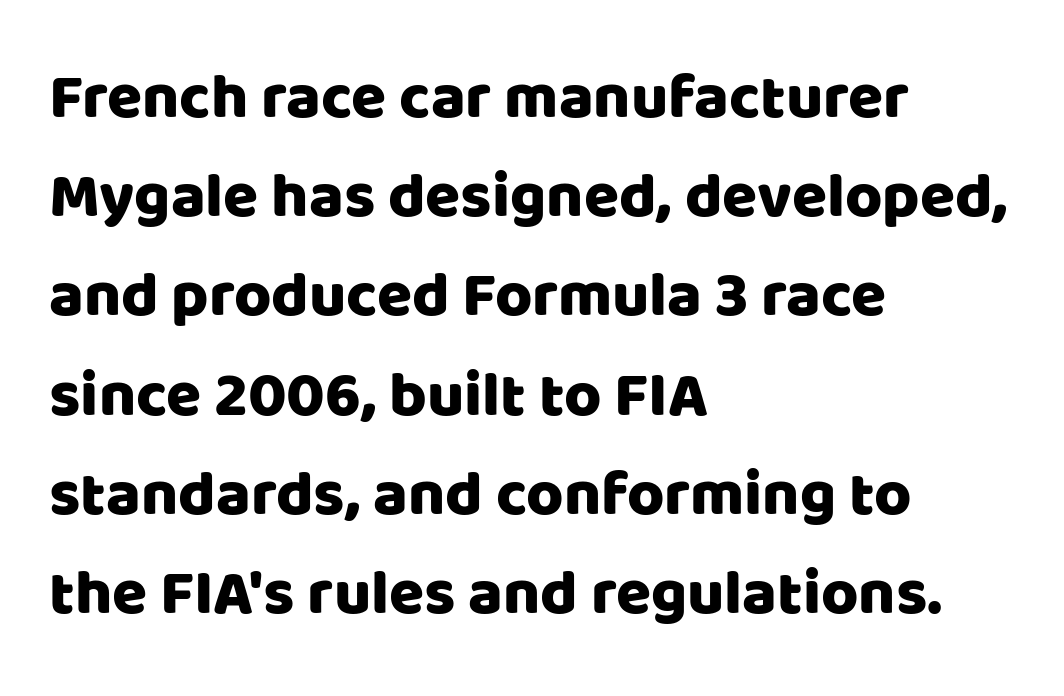
Q: Is the text italic (slanted)? A: No, it is upright.
Q: Is the typeface a serif or a sans-serif typeface? A: Sans-serif.
Q: Is the text underlined? A: No.
Q: How is the paragraph aligned? A: Left-aligned.
Q: Is the spacing between letters normal or unusually wide? A: Normal.
Q: Is the spacing between lines tight, normal or loose? A: Normal.
Q: Width (condensed, normal, or wide)? A: Normal.
Q: Stroke contrast? A: Low.
Q: x-height? A: Large.
Q: Monospaced? A: No.
